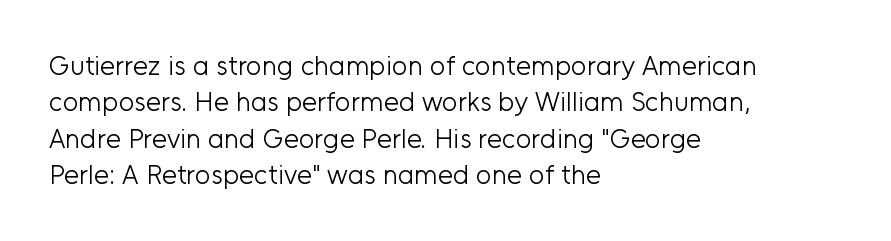
{"italic": "no", "bold": "no", "underline": "no", "align": "left", "line_spacing": "normal", "line_spacing_ratio": 1.35, "letter_spacing": "normal", "letter_spacing_em": 0.0, "glyph_px": 27}
